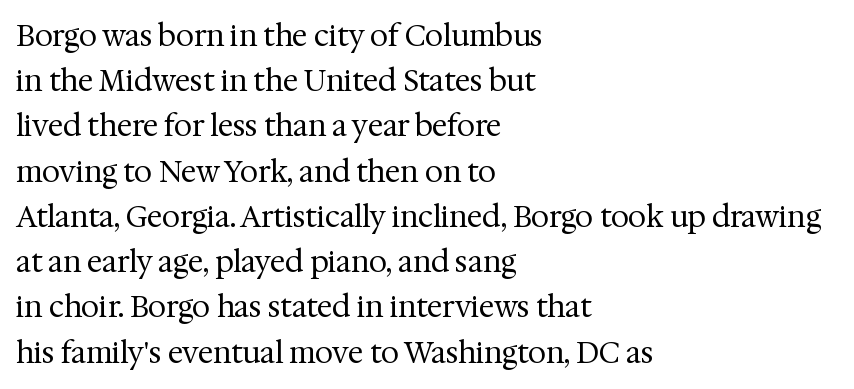
The image shows 29 px regular-weight serif type, upright; set left-aligned, normal line spacing (1.56x), normal letter spacing, not underlined; medium stroke contrast and a medium x-height.
